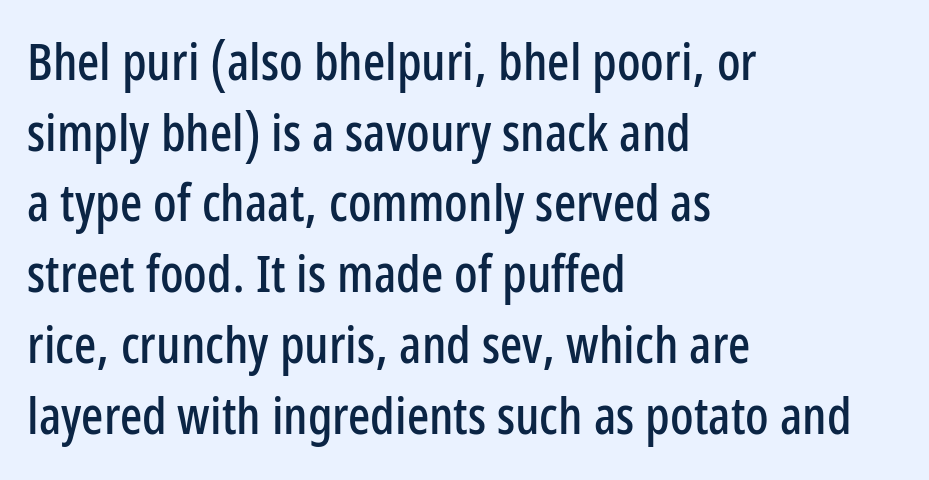
The image shows 52 px condensed sans-serif type, upright; set left-aligned, normal line spacing (1.36x), normal letter spacing, not underlined; low stroke contrast and a medium x-height.
